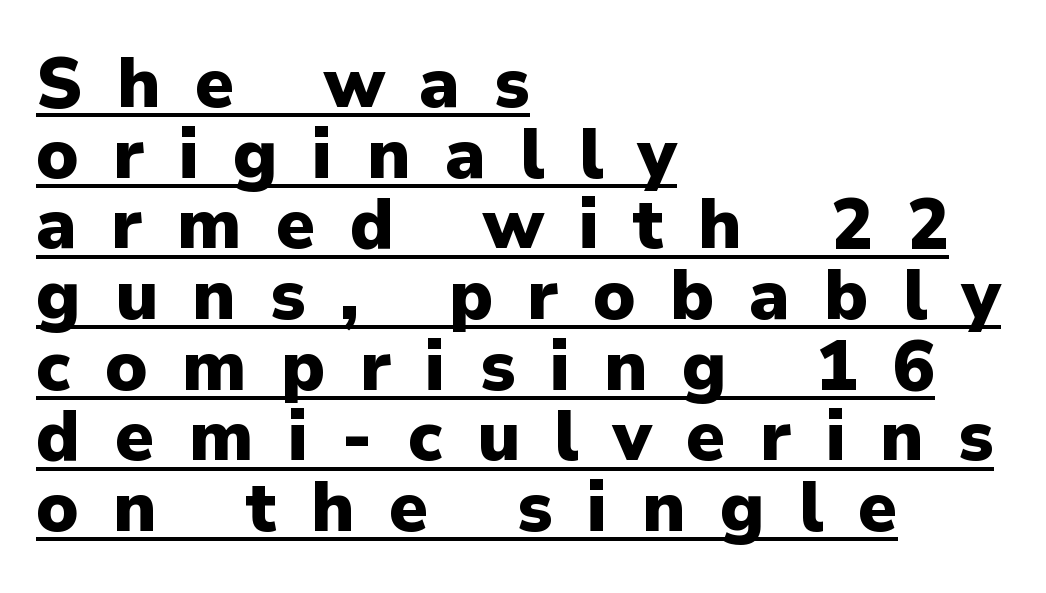
{"serif": "no", "italic": "no", "bold": "yes", "weight": "heavy", "width": "normal", "stroke_contrast": "low", "x_height": "medium", "monospaced": "no", "underline": "yes", "align": "left", "line_spacing": "tight", "line_spacing_ratio": 1.01, "letter_spacing": "wide", "letter_spacing_em": 0.49, "glyph_px": 70}
